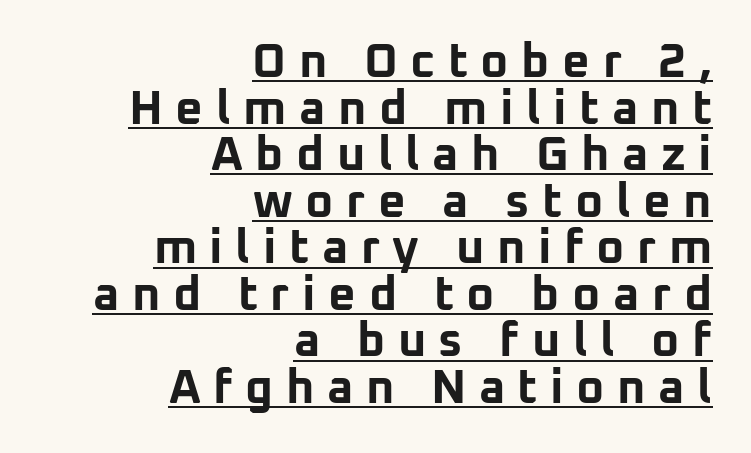
The image shows 48 px bold sans-serif type, upright; set right-aligned, tight line spacing (0.97x), unusually wide letter spacing (+0.26 em), underlined; low stroke contrast and a medium x-height.
